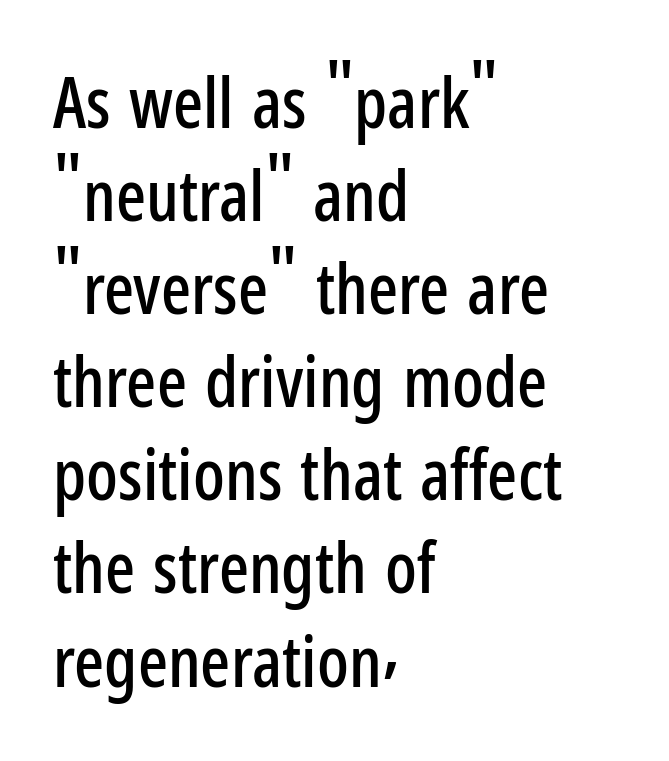
The passage is arranged the way most books set body copy — flush left. The glyphs in this specimen are sans serif. Looks like regular typesetting: each glyph gets only the width it needs. The face used here is rendered with its standard letterfit.
